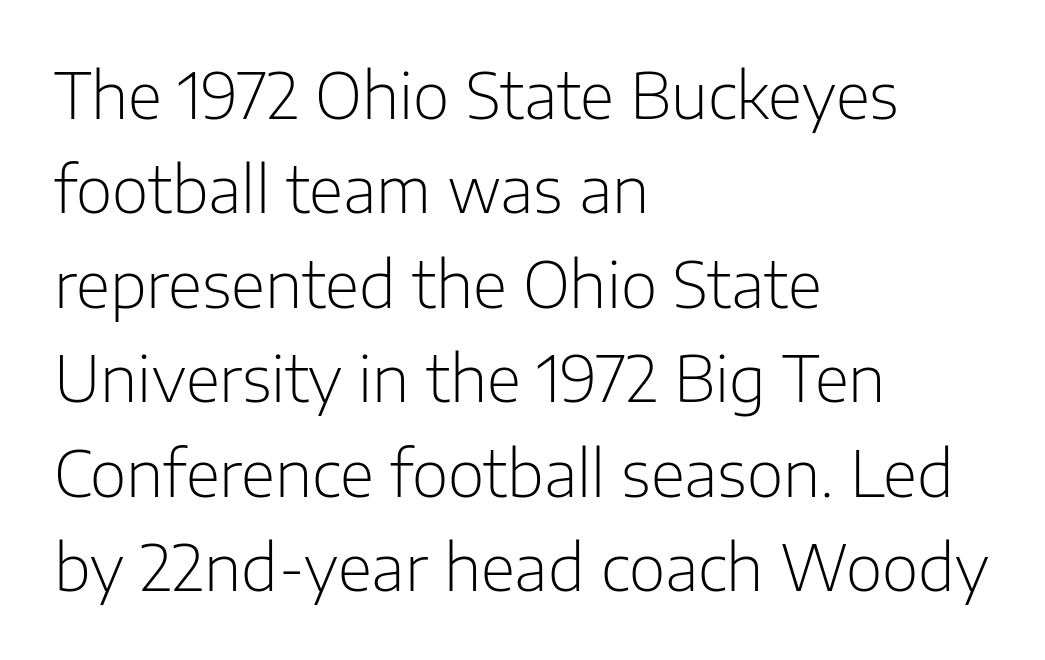
The image shows 63 px light sans-serif type, upright; set left-aligned, normal line spacing (1.5x), normal letter spacing, not underlined; low stroke contrast and a medium x-height.
